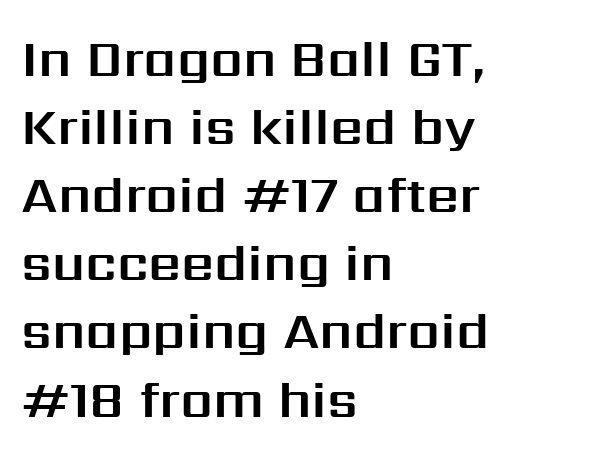
{"serif": "no", "italic": "no", "width": "normal", "stroke_contrast": "medium", "x_height": "medium", "monospaced": "no", "underline": "no", "align": "left", "line_spacing": "normal", "line_spacing_ratio": 1.31, "letter_spacing": "normal", "letter_spacing_em": 0.0, "glyph_px": 52}
